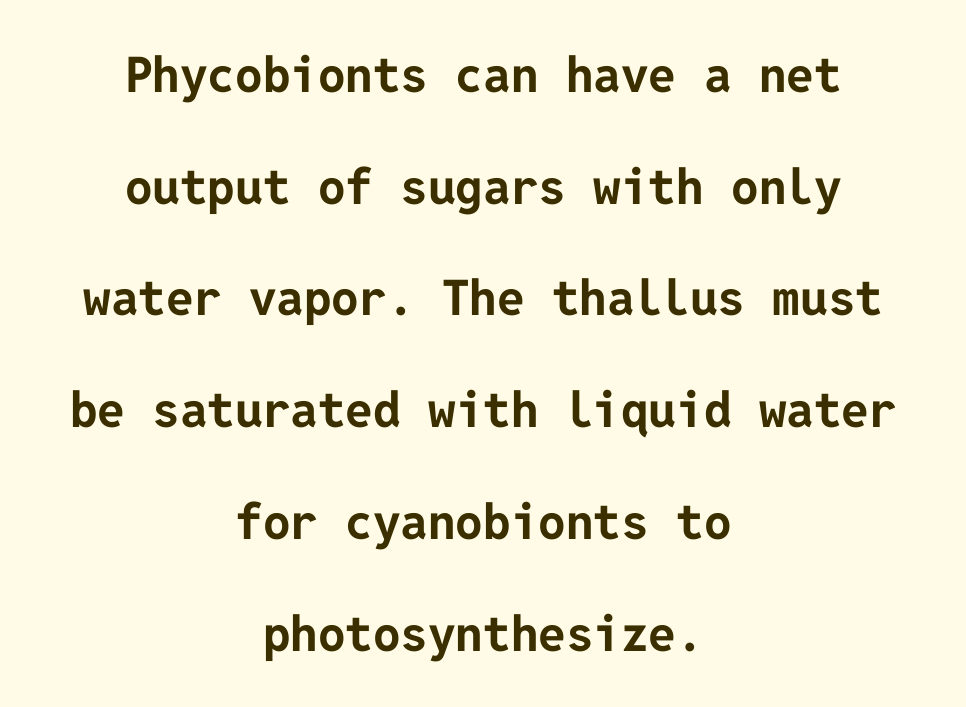
The image shows 49 px bold sans-serif type, upright; set centered, loose line spacing (2.28x), normal letter spacing, not underlined; low stroke contrast and a medium x-height.
